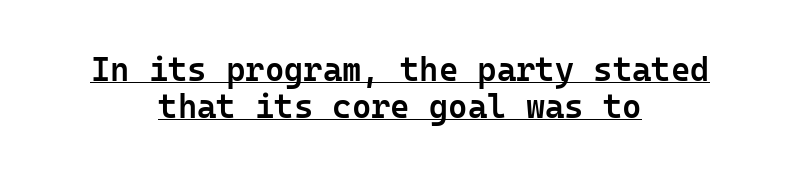
The image shows 33 px semibold sans-serif type, upright, monospaced; set centered, tight line spacing (1.11x), normal letter spacing, underlined; low stroke contrast and a medium x-height.
